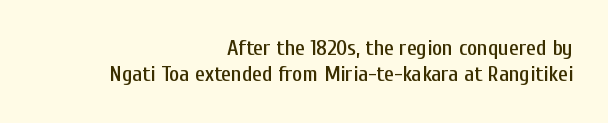
Line ends are locked; line starts wander. The gaps between neighbouring characters are ordinary and unremarkable. Check under the words: just untouched page. Designer's note — italics off, roman on.
